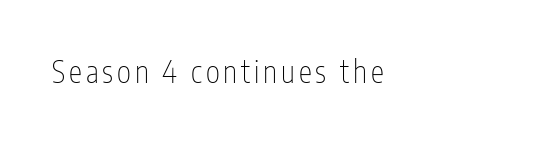
{"serif": "no", "italic": "no", "bold": "no", "weight": "thin", "width": "condensed", "stroke_contrast": "low", "x_height": "medium", "monospaced": "no", "underline": "no", "glyph_px": 30}
